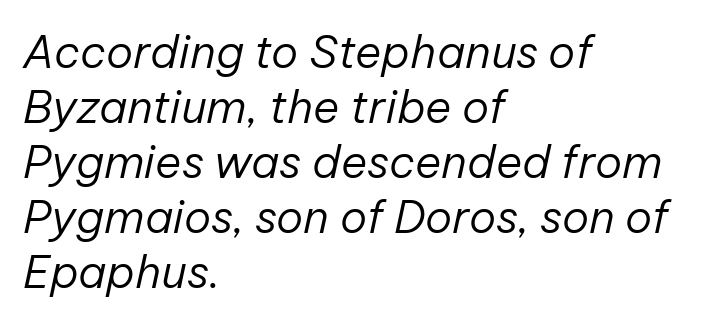
The image shows 45 px regular-weight type, italic (leaning right); set left-aligned, line spacing 1.22x, normal letter spacing, not underlined; low stroke contrast and a medium x-height.
